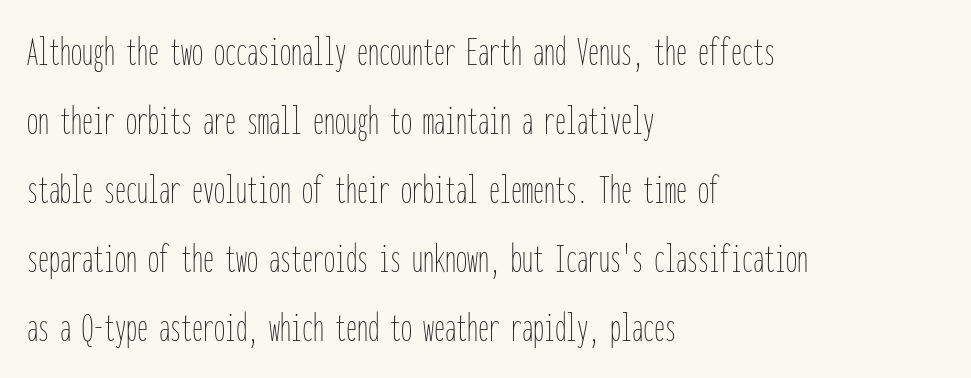
The image shows 44 px thin, condensed type, upright, monospaced; set left-aligned, normal line spacing (1.57x), normal letter spacing, not underlined; low stroke contrast and a medium x-height.
